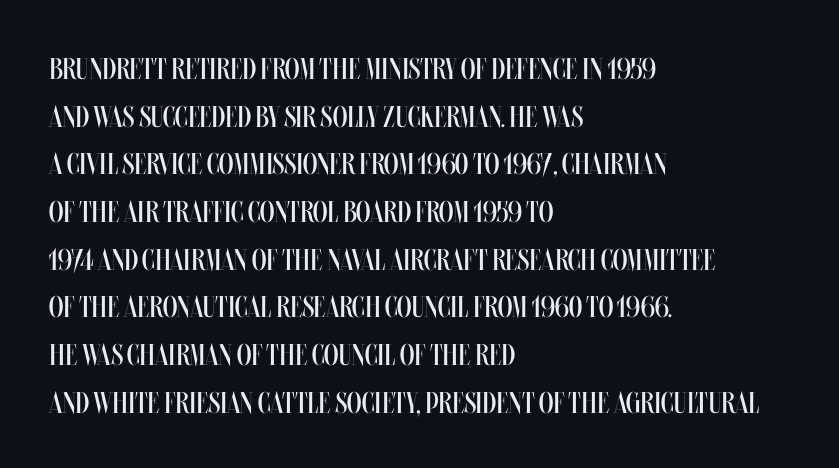
Every stem runs plumb, perpendicular to the baseline. Left-aligned paragraph, ragged on the right. Letter spacing: default. Character widths vary here, with narrow letters taking less room than wide ones.
